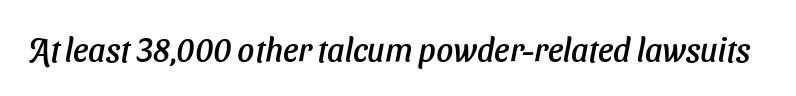
Q: Is the typeface a serif or a sans-serif typeface? A: Serif.
Q: Is the text underlined? A: No.
Q: Is the spacing between letters normal or unusually wide? A: Normal.
Q: Width (condensed, normal, or wide)? A: Normal.
Q: Stroke contrast? A: Low.
Q: x-height? A: Medium.
Q: Monospaced? A: No.
